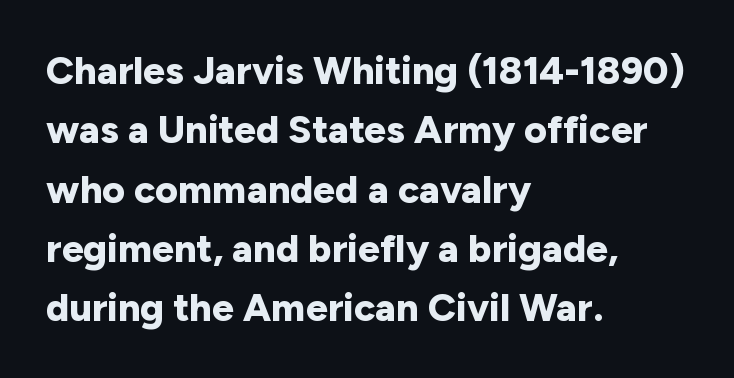
{"serif": "no", "italic": "no", "bold": "yes", "weight": "bold", "width": "normal", "stroke_contrast": "low", "x_height": "medium", "monospaced": "no", "underline": "no", "align": "left", "line_spacing": "normal", "line_spacing_ratio": 1.52, "letter_spacing": "normal", "letter_spacing_em": 0.0, "glyph_px": 39}
